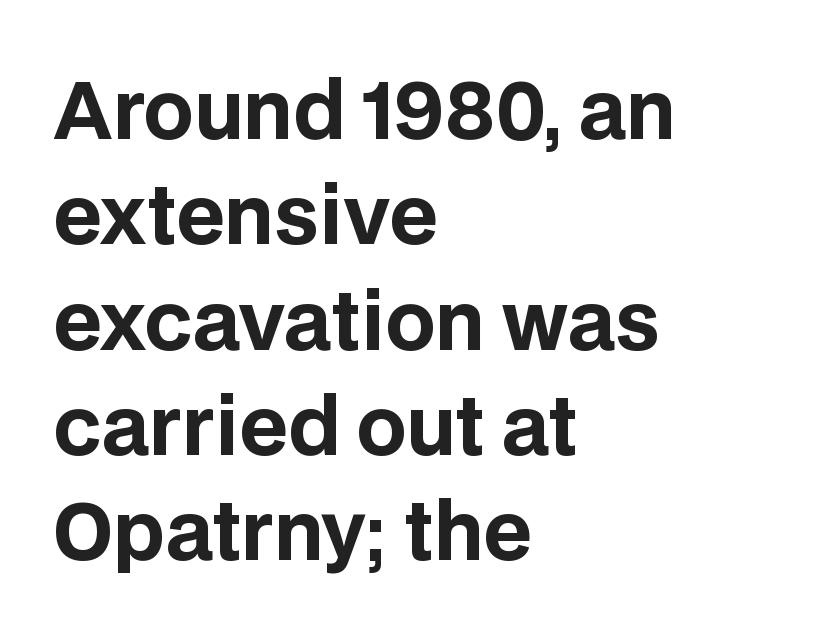
The image shows 78 px bold sans-serif type, upright; set left-aligned, normal line spacing (1.35x), normal letter spacing, not underlined; low stroke contrast and a large x-height.
